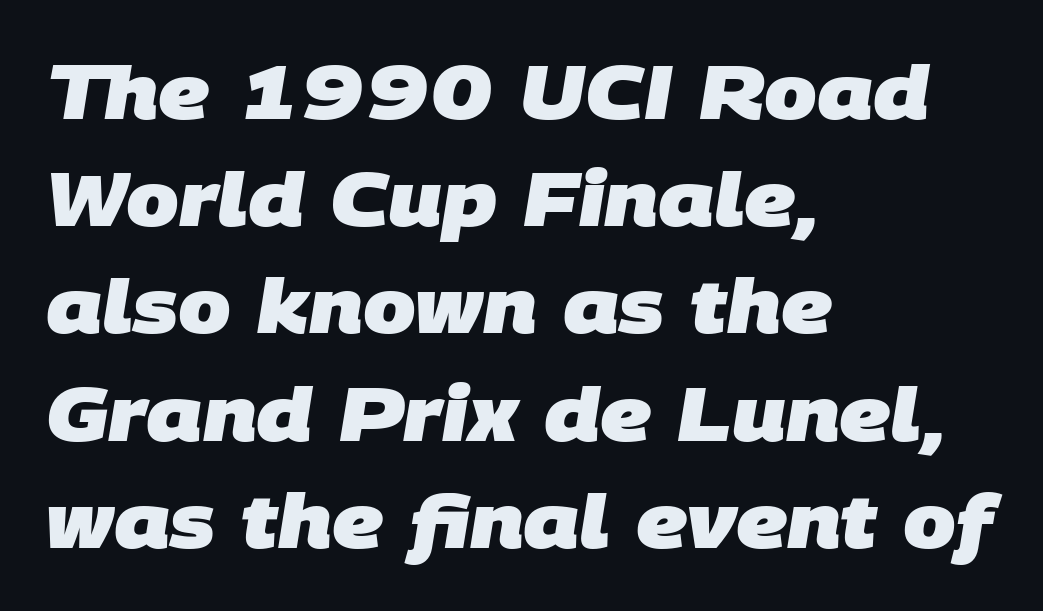
{"serif": "no", "bold": "yes", "weight": "heavy", "width": "normal", "stroke_contrast": "low", "x_height": "large", "monospaced": "no", "underline": "no", "align": "left", "line_spacing": "normal", "line_spacing_ratio": 1.43, "letter_spacing": "normal", "letter_spacing_em": 0.0, "glyph_px": 75}
